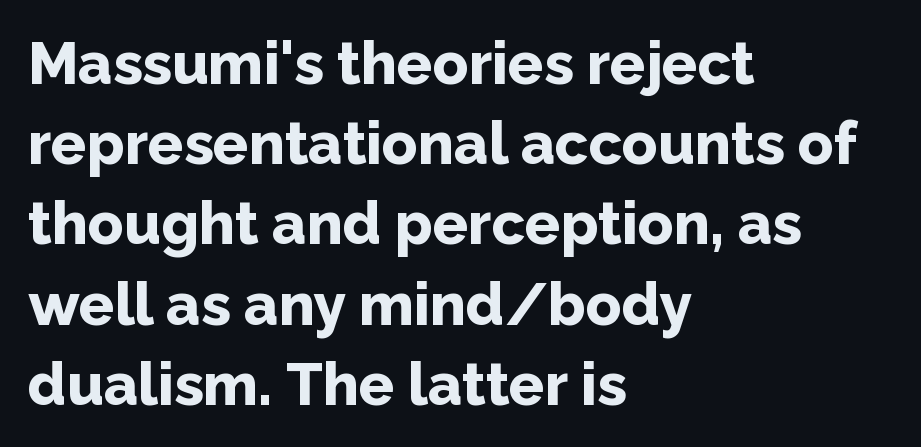
The image shows 59 px bold sans-serif type, upright; set left-aligned, normal line spacing (1.36x), normal letter spacing, not underlined; low stroke contrast and a medium x-height.
